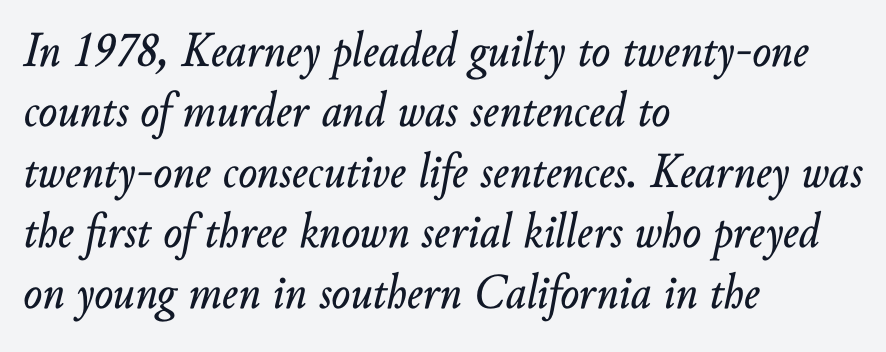
The image shows 50 px text type, italic (leaning right); set left-aligned, line spacing 1.21x, normal letter spacing, not underlined; low stroke contrast and a small x-height.
